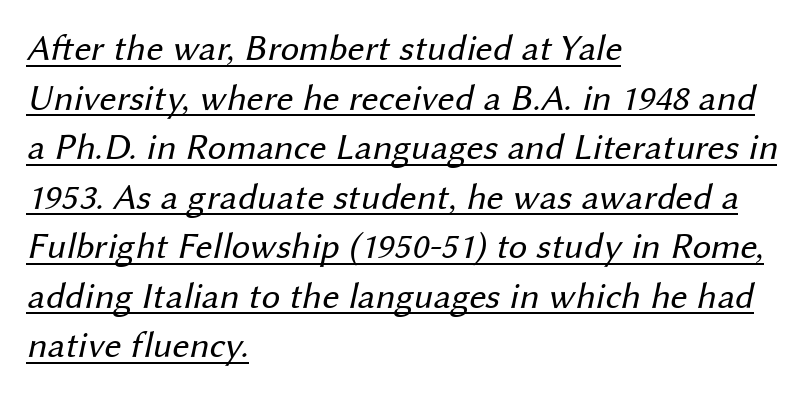
Spacing verdict: proportional, widths tailored to each character. Successive baselines arrive at the customary interval. Caption: standard tracking, unaltered. Unlike a traditional serif, this face leaves its strokes unadorned.
